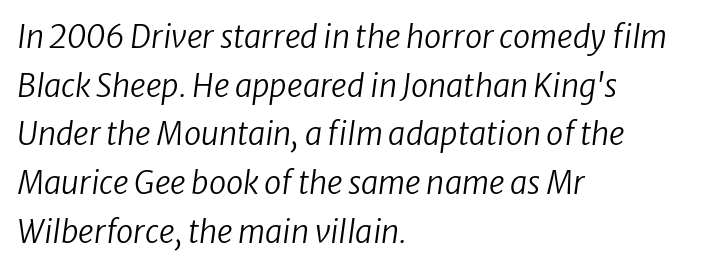
No extra ink here — the face is not bold. Is there much room between lines? A standard amount, neither cramped nor airy. Words float on clear page, feet unadorned. The passage shown is typed in a proportional face where columns would drift. When letters slant like this, we call the style italic.
